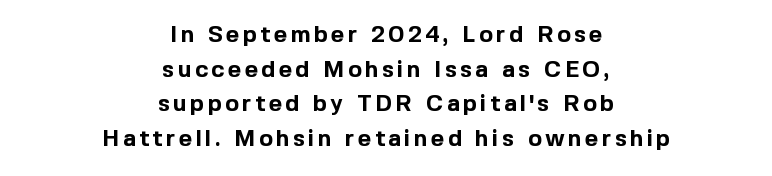
The rendering uses a moderate line-height, typical for paragraphs. In CSS terms this would be text-align: center. The font's upright variant was chosen for this text. The typesetting leans heavy: a genuine bold.
